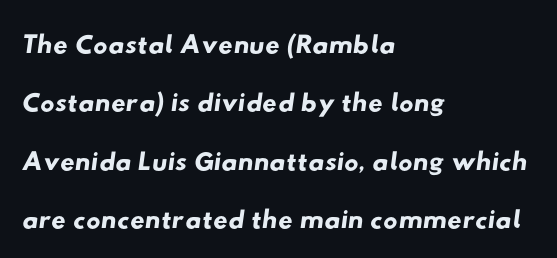
Words appear dense and cohesive because spacing is normal. Left-aligned paragraph, ragged on the right. This rendering employs a face without finishing strokes, i.e., a sans-serif. Regarding leading, the lines here are spaced in the standard way. Descender tails drop into unmarked territory. Proportional: the letters do not fall into vertical columns.
